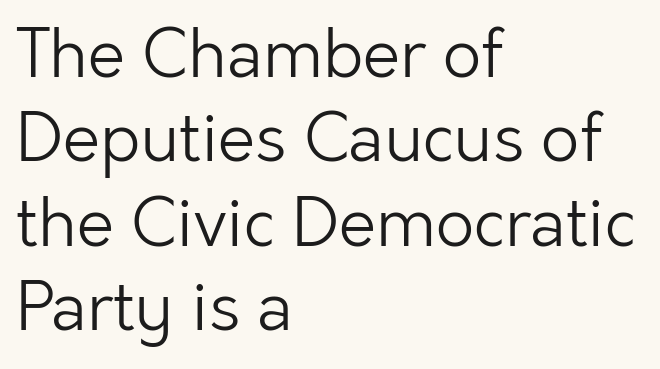
The image shows 67 px light sans-serif type, upright; set left-aligned, normal line spacing (1.26x), normal letter spacing, not underlined; low stroke contrast and a medium x-height.
